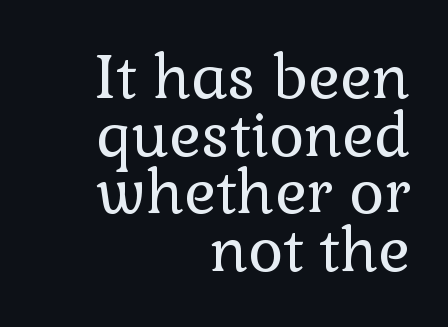
The image shows 60 px regular-weight serif type, upright; set right-aligned, tight line spacing (0.96x), normal letter spacing, not underlined; low stroke contrast and a medium x-height.
